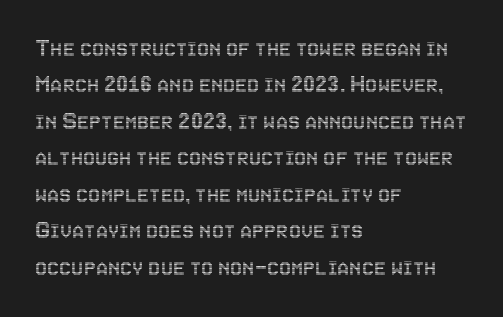
{"italic": "no", "underline": "no", "align": "left", "line_spacing": "normal", "line_spacing_ratio": 1.35, "letter_spacing": "normal", "letter_spacing_em": 0.0, "glyph_px": 27}
